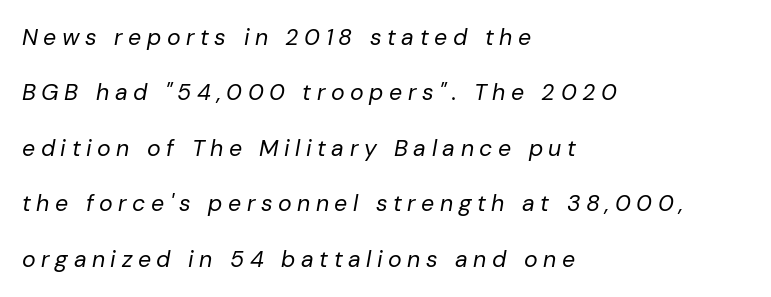
The image shows 23 px text type, italic (leaning right); set left-aligned, loose line spacing (2.41x), unusually wide letter spacing (+0.24 em), not underlined.
